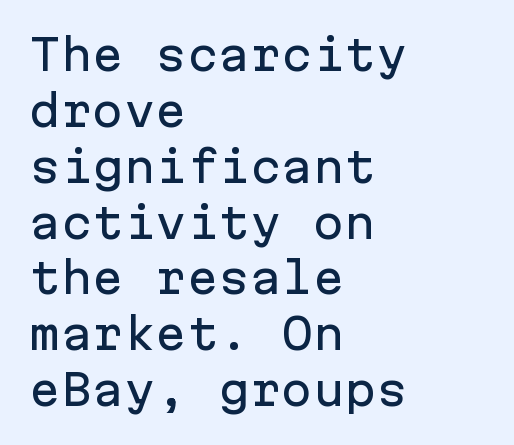
Observe the absence of serifs on each vertical stroke in this sample. Leading: standard. Each line starts at the same left margin while the right side varies. The rendering uses typewriter-style spacing with identical character cells. Underlining? Definitely not there. The horizontal fit of the characters is conventional and even.
